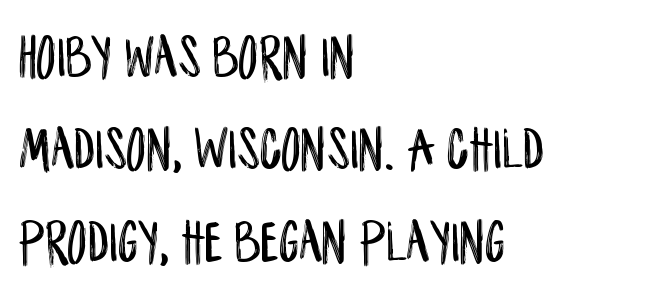
The image shows 62 px condensed sans-serif type, upright; set left-aligned, normal line spacing (1.49x), normal letter spacing, not underlined; low stroke contrast and a large x-height.
